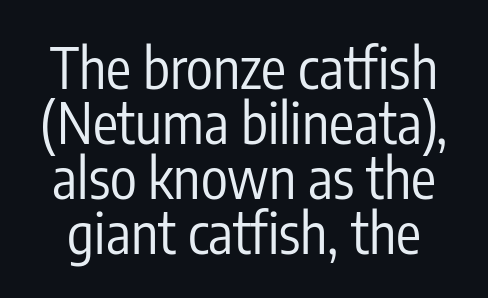
{"serif": "no", "italic": "no", "bold": "no", "weight": "regular", "width": "condensed", "stroke_contrast": "low", "x_height": "medium", "monospaced": "no", "underline": "no", "line_spacing": "tight", "line_spacing_ratio": 0.98, "letter_spacing": "normal", "letter_spacing_em": 0.0, "glyph_px": 56}
